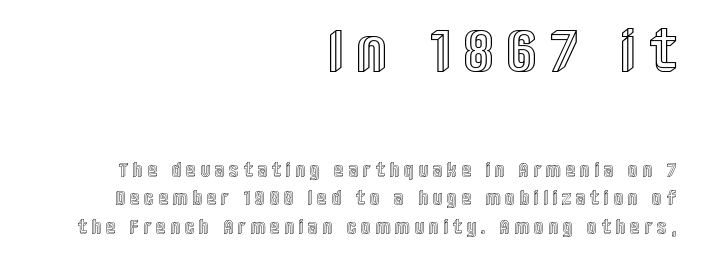
Q: Is the text italic (slanted)? A: No, it is upright.
Q: Is the text underlined? A: No.
Q: How is the paragraph aligned? A: Right-aligned.
Q: Is the spacing between letters normal or unusually wide? A: Unusually wide.
Q: Is the spacing between lines tight, normal or loose? A: Normal.
Q: Which block of text is set in a larger size, the first (top) or the second (bottom)? A: The first (top) one.
Q: Width (condensed, normal, or wide)? A: Condensed.
Q: x-height? A: Large.
Q: Monospaced? A: No.
